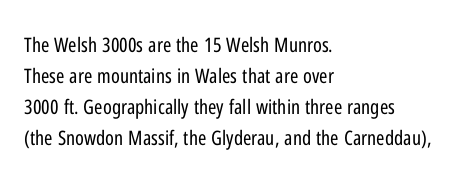
Q: Is the text bold? A: No.
Q: Is the text italic (slanted)? A: No, it is upright.
Q: Is the text underlined? A: No.
Q: How is the paragraph aligned? A: Left-aligned.
Q: Is the spacing between letters normal or unusually wide? A: Normal.
Q: Is the spacing between lines tight, normal or loose? A: Normal.
